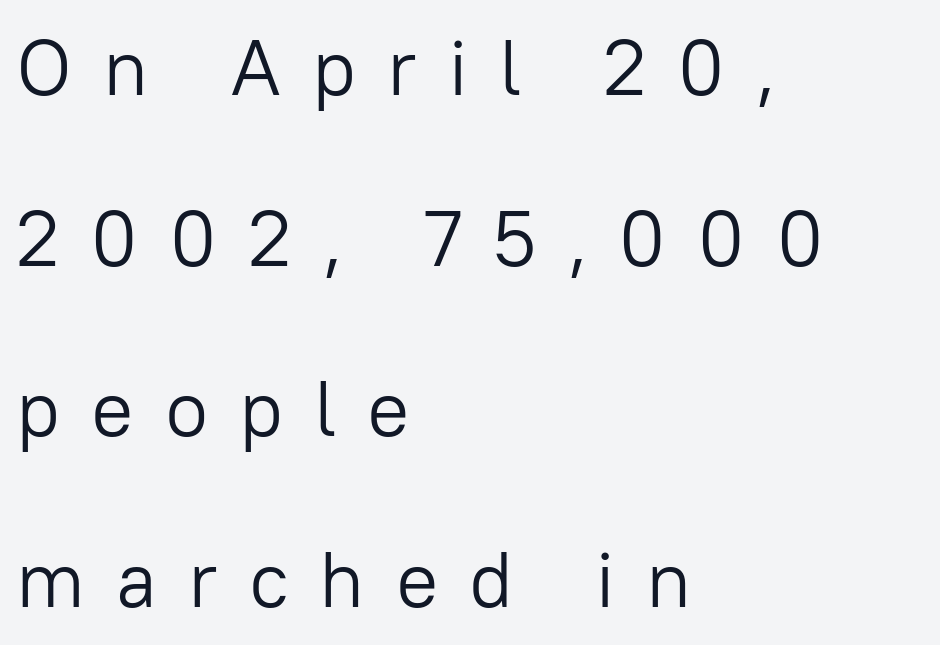
The image shows 79 px light sans-serif type, upright; set left-aligned, loose line spacing (2.16x), unusually wide letter spacing (+0.39 em), not underlined; low stroke contrast and a medium x-height.
